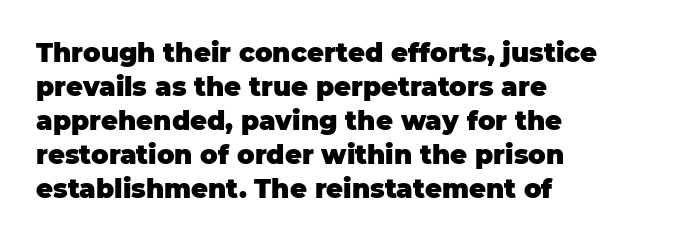
Typeset ragged right — the left edge is the straight one. Words float on clear page, feet unadorned. Vertically, the passage feels balanced, rows spaced as you'd expect. This sample uses plain, unmodified letter spacing. Summary of weight: heavy, a full bold. Characters remain perfectly vertical along every line.
